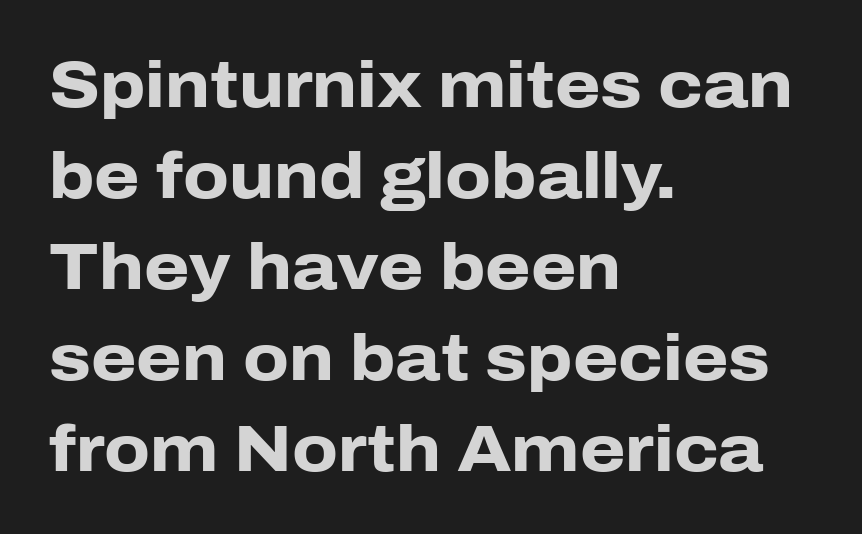
Line starts are locked; line ends wander. This sample uses a sans-serif face. Tracking value appears to be zero — textbook default spacing. Check the space under the baseline: it is left empty.
